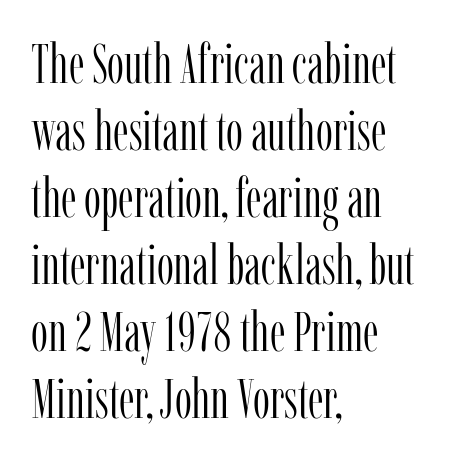
Q: Is the text bold? A: No.
Q: Is the text italic (slanted)? A: No, it is upright.
Q: Is the typeface a serif or a sans-serif typeface? A: Serif.
Q: Is the text underlined? A: No.
Q: How is the paragraph aligned? A: Left-aligned.
Q: Is the spacing between letters normal or unusually wide? A: Normal.
Q: Width (condensed, normal, or wide)? A: Condensed.
Q: Stroke contrast? A: Low.
Q: x-height? A: Medium.
Q: Monospaced? A: No.
